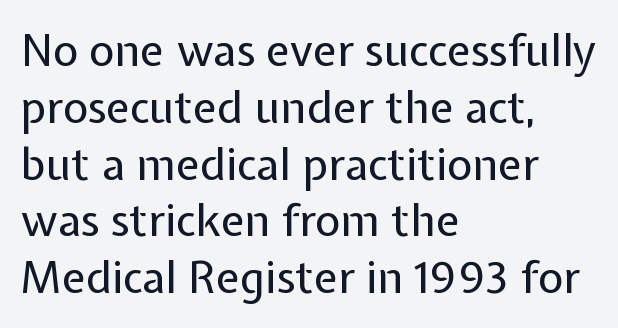
The image shows 44 px regular-weight sans-serif type, upright; set left-aligned, normal line spacing (1.29x), normal letter spacing, not underlined; low stroke contrast and a medium x-height.
